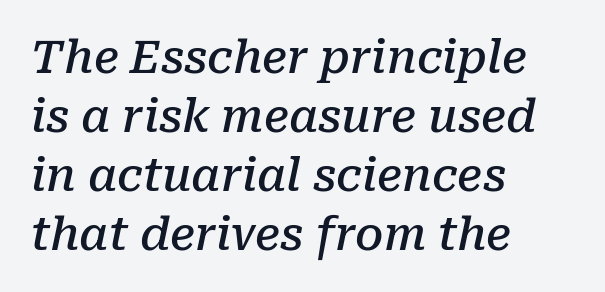
Students, note that the glyphs here touch the page at normal intervals. Each letter keeps its own natural width here, so spacing adapts to shape. Bold? Not quite — semibold, heavier than regular but stopping short. A typesetter would mark this as italic. Observe the serifs anchoring each vertical stroke in this sample. Leading matches the norm, producing a regular column.
